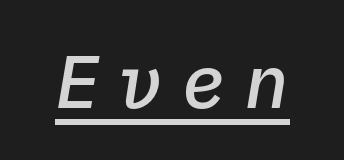
Q: Is the text bold? A: Semi-bold.
Q: Is the text italic (slanted)? A: Yes, it leans right by about 9 degrees.
Q: Is the text underlined? A: Yes.
Q: Is the spacing between letters normal or unusually wide? A: Unusually wide.
Q: Width (condensed, normal, or wide)? A: Normal.
Q: Stroke contrast? A: Low.
Q: x-height? A: Medium.
Q: Monospaced? A: Yes.
